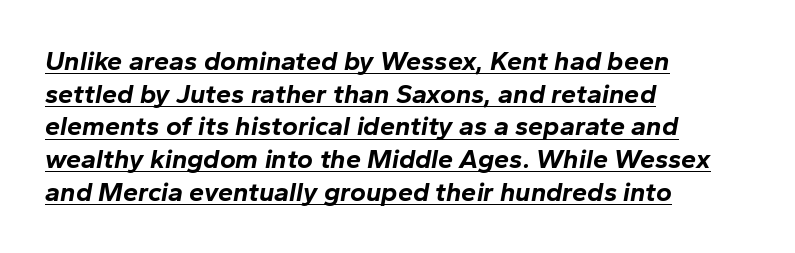
{"italic": "yes", "lean": "right", "slant_degrees": 10, "bold": "yes", "underline": "yes", "align": "left", "line_spacing_ratio": 1.21, "letter_spacing": "normal", "letter_spacing_em": 0.0, "glyph_px": 27}
